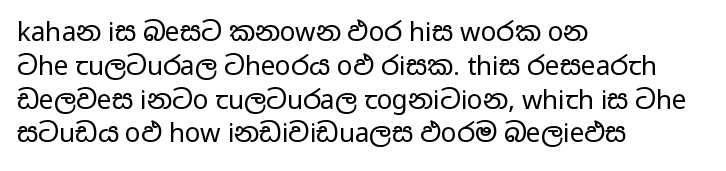
{"italic": "no", "bold": "no", "underline": "no", "align": "left", "line_spacing": "normal", "line_spacing_ratio": 1.3, "letter_spacing": "normal", "letter_spacing_em": 0.0, "glyph_px": 26}
